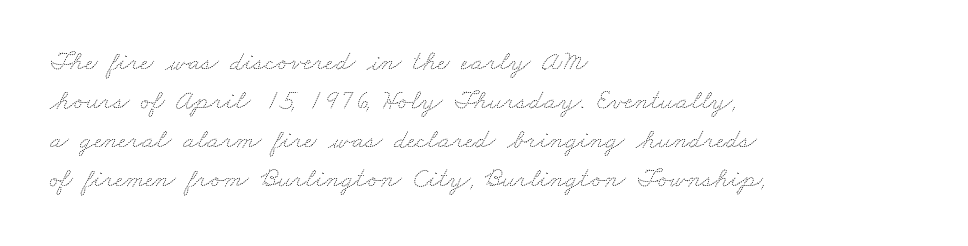
The image shows 28 px thin, wide type; set left-aligned, normal line spacing (1.39x), normal letter spacing, not underlined; medium stroke contrast and a small x-height.
